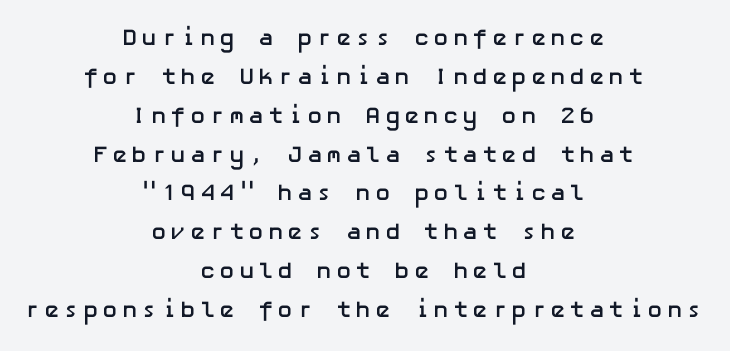
Posture: upright roman. The compositor balanced each line on the midline. Weight: bold. Notice how descenders clear the ascenders below comfortably — that's standard leading. Each row of text sits above clean, open space.
